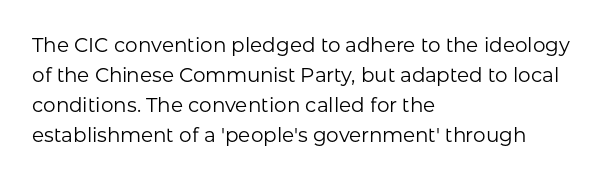
{"italic": "no", "bold": "no", "underline": "no", "align": "left", "line_spacing": "normal", "line_spacing_ratio": 1.5, "letter_spacing": "normal", "letter_spacing_em": 0.0, "glyph_px": 20}
